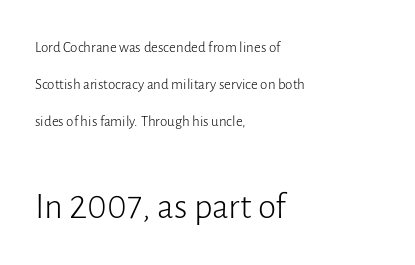
The image shows 37 px light sans-serif type, upright; set left-aligned, loose line spacing (2.47x), normal letter spacing, not underlined; the second (bottom) block is 2.47x larger; low stroke contrast and a medium x-height.
